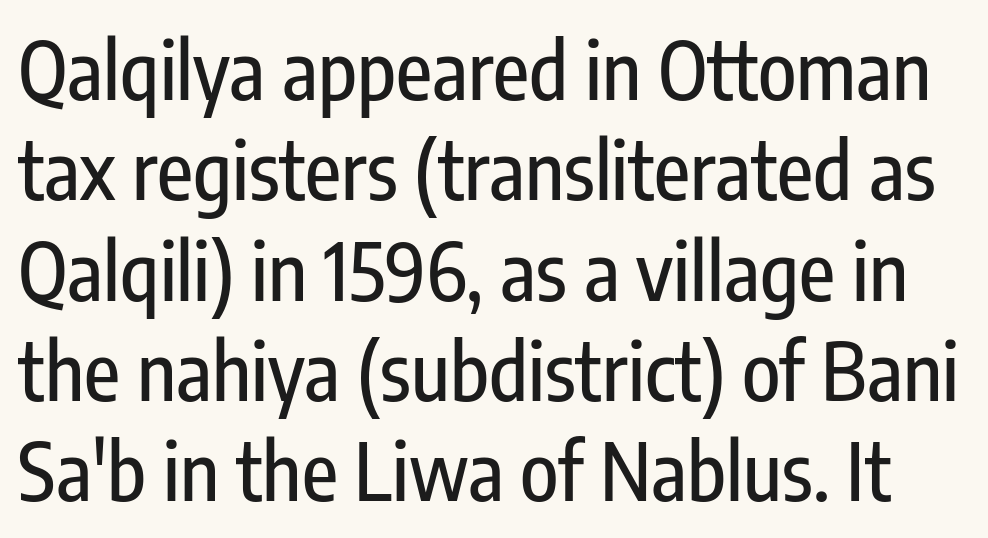
{"serif": "no", "italic": "no", "width": "condensed", "stroke_contrast": "low", "x_height": "medium", "monospaced": "no", "underline": "no", "line_spacing": "normal", "line_spacing_ratio": 1.27, "letter_spacing": "normal", "letter_spacing_em": 0.0, "glyph_px": 79}
